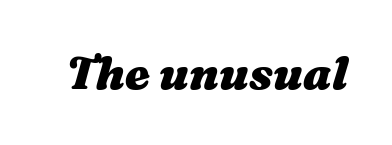
This is heavy type, rendered in bold. The rendering applies a slant to the glyphs. Nobody drew a line under any word here. Between one letter and the next there's only the usual sliver of space.
